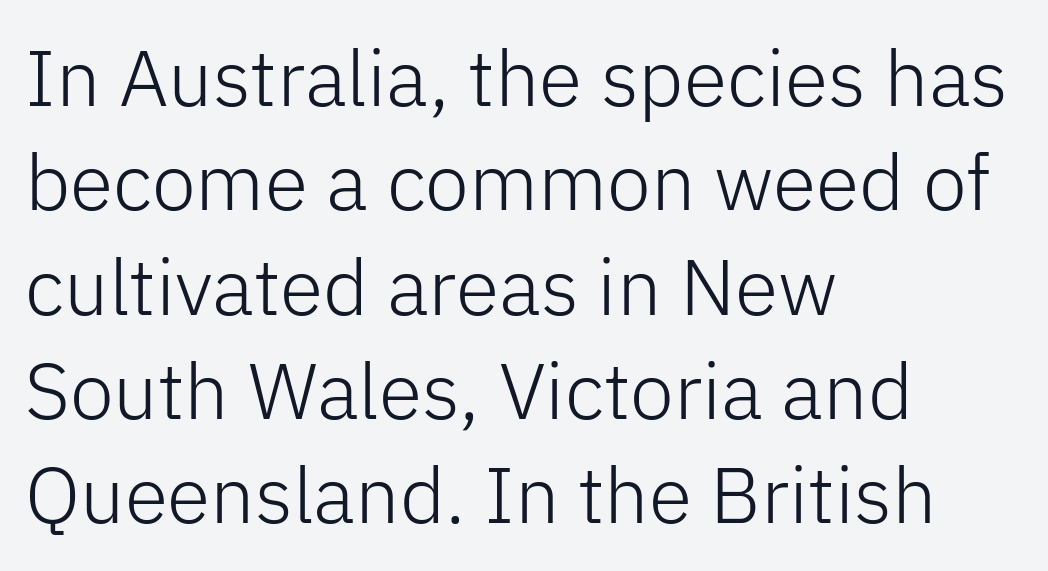
The image shows 79 px light sans-serif type, upright; set left-aligned, normal line spacing (1.32x), normal letter spacing, not underlined; low stroke contrast and a medium x-height.
